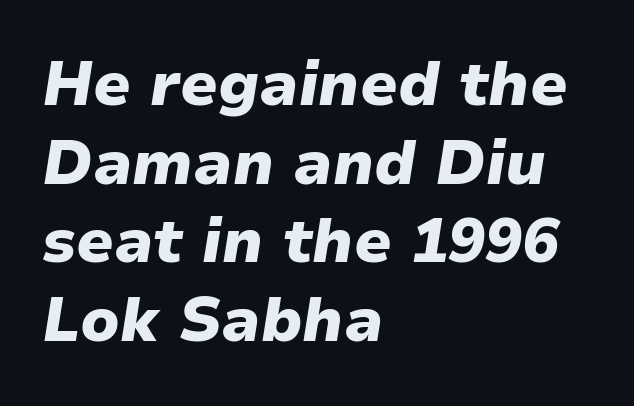
Quick note: underline off. Does extra space separate the letters? No, they use regular spacing. Each glyph is drawn with heavy, bold strokes. The text carries the slant typical of an italic or oblique font. This sample has the flowing, uneven cadence of proportional lettering.
